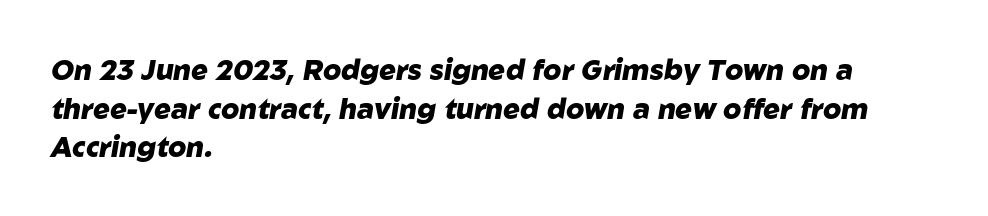
Q: Is the text bold? A: Yes.
Q: Is the text italic (slanted)? A: Yes, it leans right by about 10 degrees.
Q: Is the text underlined? A: No.
Q: How is the paragraph aligned? A: Left-aligned.
Q: Is the spacing between letters normal or unusually wide? A: Normal.
Q: Is the spacing between lines tight, normal or loose? A: Normal.
Q: Width (condensed, normal, or wide)? A: Normal.
Q: Stroke contrast? A: Low.
Q: x-height? A: Medium.
Q: Monospaced? A: No.
